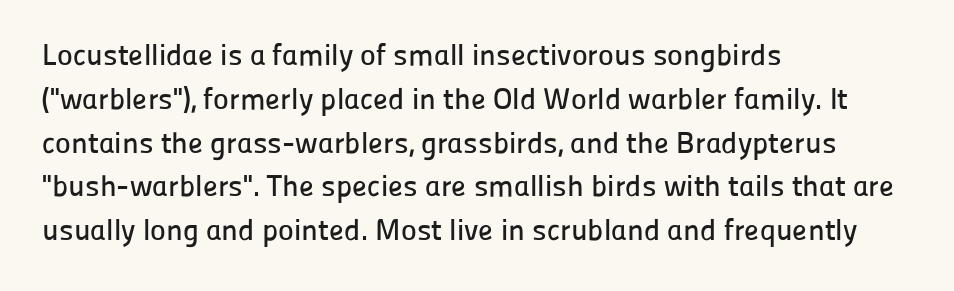
The letterforms sit shoulder to shoulder at normal distance. Is there any slant? The stems are plumb. Each row of text sits above clean, open space. Does the copy run flush right? No — it runs flush left. Regarding leading, the lines here are spaced in the standard way.
